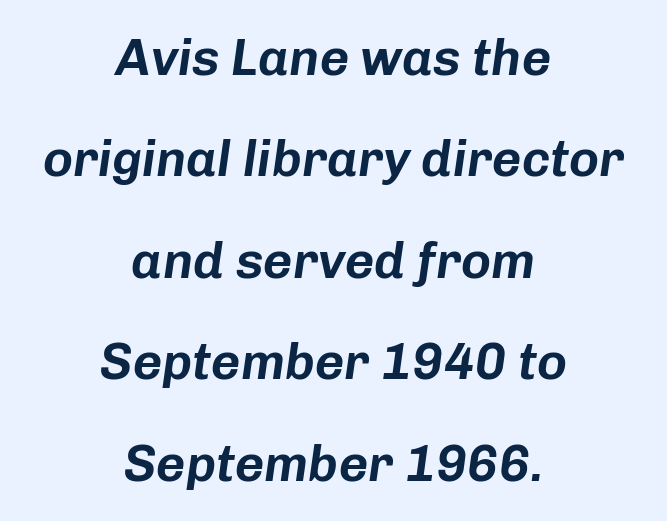
The image shows 51 px text type, italic (leaning right); set centered, loose line spacing (1.99x), normal letter spacing, not underlined; low stroke contrast and a medium x-height.
